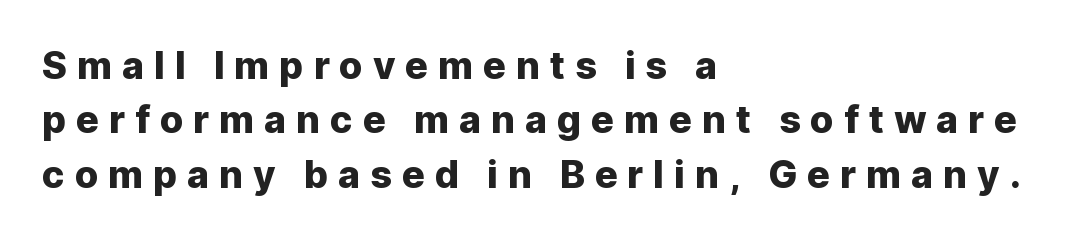
The image shows 38 px sans-serif type, upright; set left-aligned, normal line spacing (1.43x), unusually wide letter spacing (+0.26 em), not underlined; low stroke contrast and a medium x-height.
